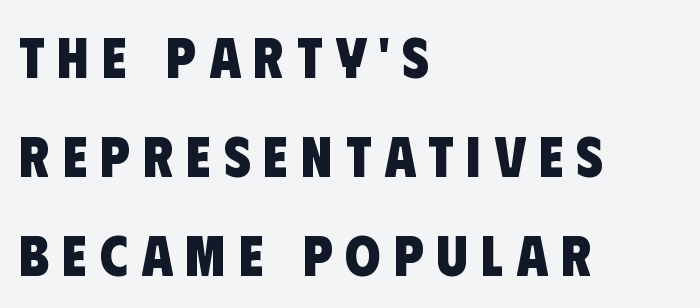
{"serif": "no", "bold": "yes", "weight": "heavy", "width": "condensed", "stroke_contrast": "low", "x_height": "large", "monospaced": "no", "underline": "no", "align": "left", "line_spacing_ratio": 1.74, "letter_spacing": "wide", "letter_spacing_em": 0.23, "glyph_px": 57}
